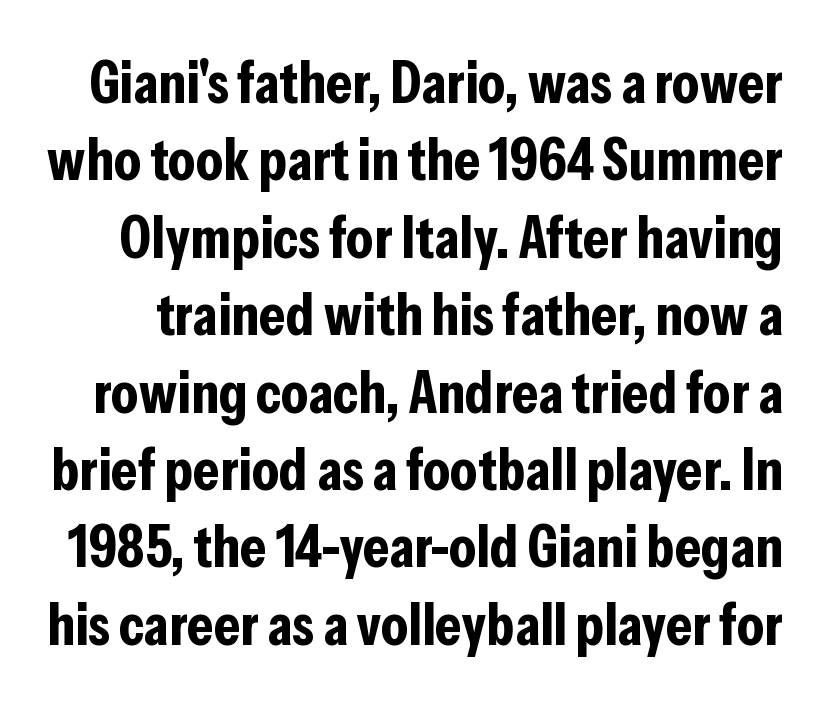
Just letters on the line, the space beneath them empty. Nope, no serifs anywhere on these letters. There is no visible air inserted between adjacent glyphs. Heavy-handed strokes throughout: this text is bold. Quick note: not italic, upright. The letters advance in unequal steps, a hallmark of proportional type.
